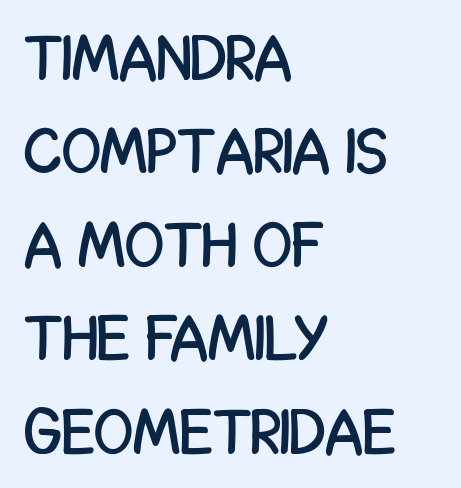
The image shows 64 px condensed sans-serif type, upright; set left-aligned, normal line spacing (1.46x), normal letter spacing, not underlined; low stroke contrast and a large x-height.
